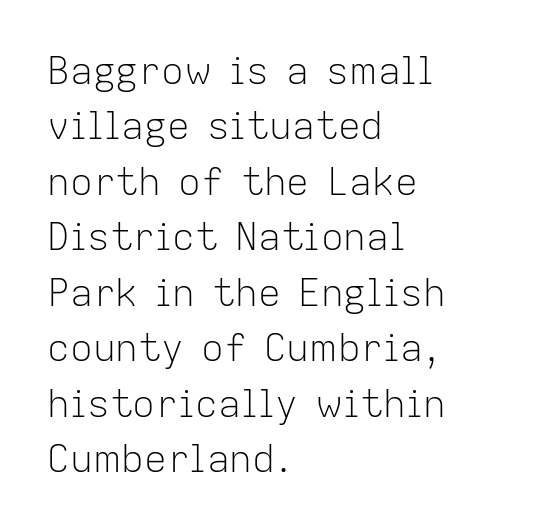
{"serif": "no", "italic": "no", "bold": "no", "weight": "light", "width": "normal", "stroke_contrast": "low", "x_height": "medium", "monospaced": "no", "underline": "no", "align": "left", "line_spacing": "normal", "line_spacing_ratio": 1.46, "letter_spacing": "normal", "letter_spacing_em": 0.0, "glyph_px": 38}
